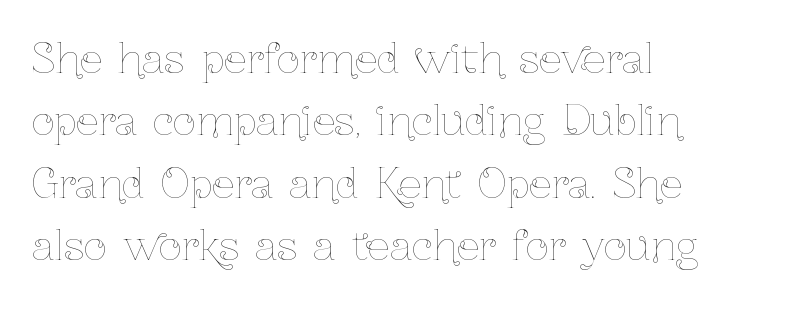
Q: Is the text bold? A: No.
Q: Is the text italic (slanted)? A: No, it is upright.
Q: Is the text underlined? A: No.
Q: How is the paragraph aligned? A: Left-aligned.
Q: Is the spacing between letters normal or unusually wide? A: Normal.
Q: Is the spacing between lines tight, normal or loose? A: Normal.
Q: Width (condensed, normal, or wide)? A: Condensed.
Q: Stroke contrast? A: Low.
Q: x-height? A: Medium.
Q: Monospaced? A: No.
